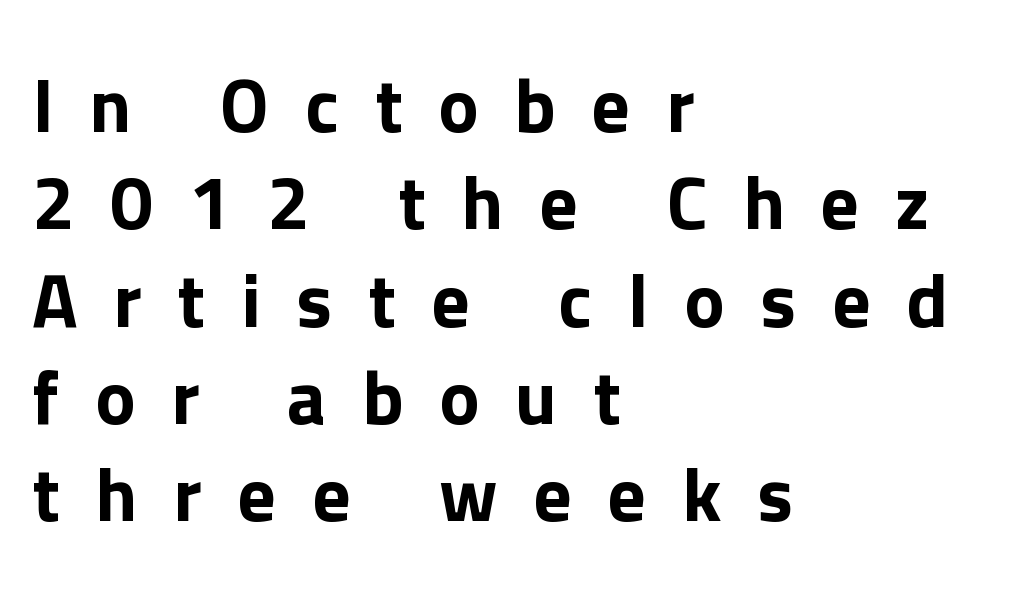
Q: Is the text italic (slanted)? A: No, it is upright.
Q: Is the typeface a serif or a sans-serif typeface? A: Sans-serif.
Q: Is the text underlined? A: No.
Q: How is the paragraph aligned? A: Left-aligned.
Q: Is the spacing between letters normal or unusually wide? A: Unusually wide.
Q: Is the spacing between lines tight, normal or loose? A: Normal.
Q: Width (condensed, normal, or wide)? A: Normal.
Q: Stroke contrast? A: Low.
Q: x-height? A: Medium.
Q: Monospaced? A: No.
